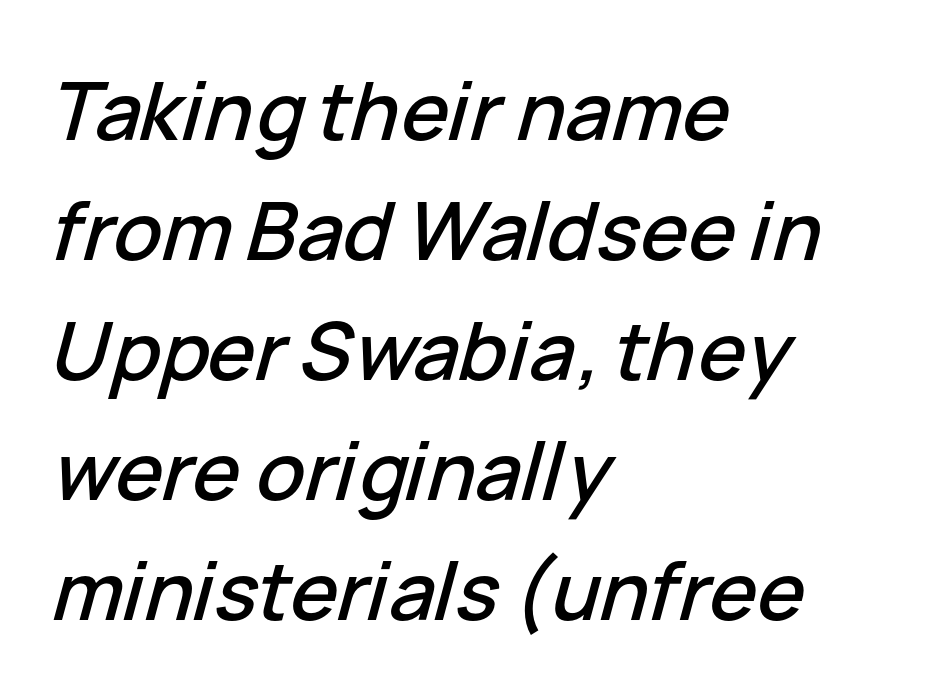
Q: Is the text italic (slanted)? A: Yes, it leans right by about 15 degrees.
Q: Is the text underlined? A: No.
Q: How is the paragraph aligned? A: Left-aligned.
Q: Is the spacing between letters normal or unusually wide? A: Normal.
Q: Is the spacing between lines tight, normal or loose? A: Normal.
Q: Width (condensed, normal, or wide)? A: Normal.
Q: Stroke contrast? A: Low.
Q: x-height? A: Medium.
Q: Monospaced? A: No.
